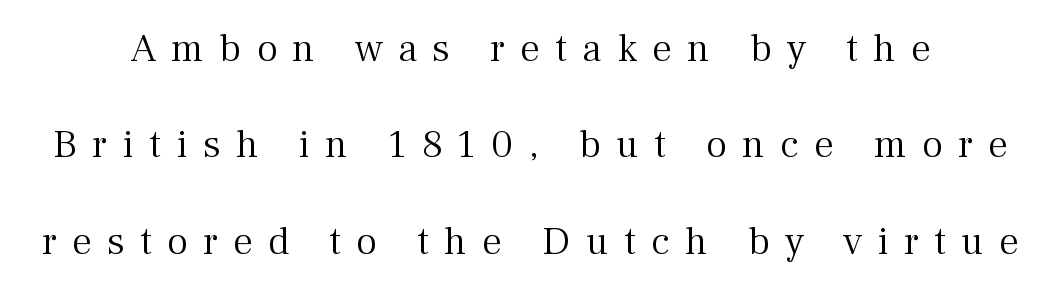
The image shows 40 px light serif type, upright; set loose line spacing (2.41x), unusually wide letter spacing (+0.38 em), not underlined; medium stroke contrast and a medium x-height.
